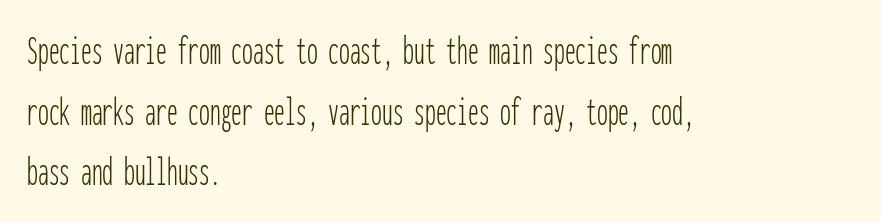
Looks like terminal output: every glyph gets an equal slot. The typeface chosen for these lines omits serifs. This is not heavy type; no bold has been used. Each row of text sits above clean, open space.
